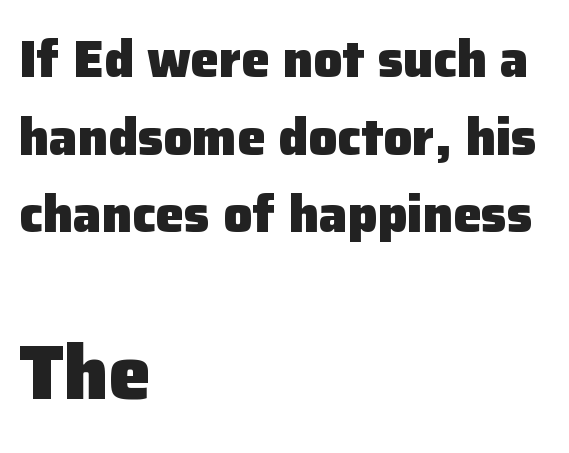
Here the second block reads like a headline and the first like body copy. Is this a fixed-width face? No — the glyphs have proportional, varying widths. The designer went with a sans here, leaving each stem footless. The tracking reads as untouched default to a designer's eye. The paragraph has a hard left edge and a soft right edge.
